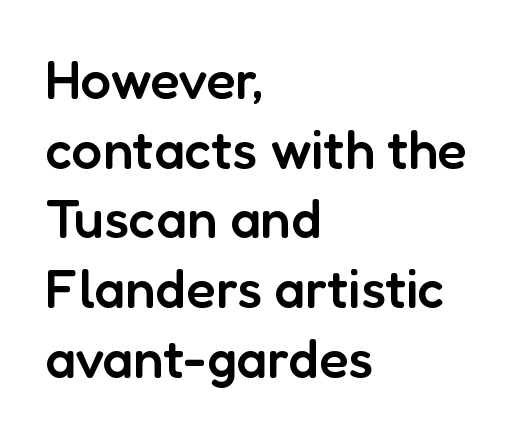
Q: Is the text bold? A: Semi-bold.
Q: Is the text italic (slanted)? A: No, it is upright.
Q: Is the typeface a serif or a sans-serif typeface? A: Sans-serif.
Q: Is the text underlined? A: No.
Q: How is the paragraph aligned? A: Left-aligned.
Q: Is the spacing between letters normal or unusually wide? A: Normal.
Q: Is the spacing between lines tight, normal or loose? A: Normal.
Q: Width (condensed, normal, or wide)? A: Normal.
Q: Stroke contrast? A: Low.
Q: x-height? A: Medium.
Q: Monospaced? A: No.
